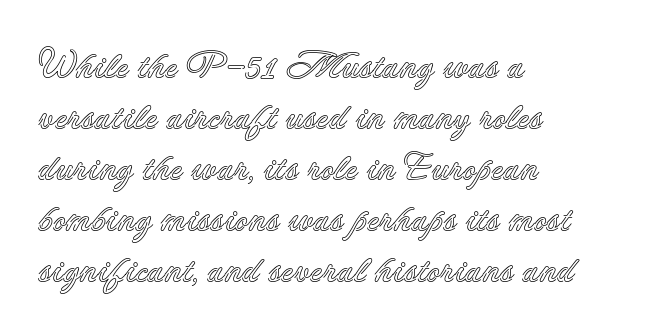
Q: Is the text italic (slanted)? A: Yes.
Q: Is the text underlined? A: No.
Q: How is the paragraph aligned? A: Left-aligned.
Q: Is the spacing between letters normal or unusually wide? A: Normal.
Q: Is the spacing between lines tight, normal or loose? A: Normal.
Q: Width (condensed, normal, or wide)? A: Normal.
Q: x-height? A: Small.
Q: Monospaced? A: No.
